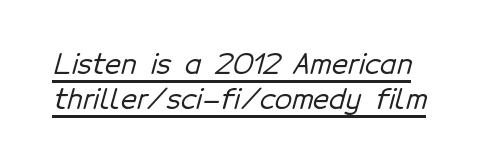
Proportional: the letters do not fall into vertical columns. Serif or sans? Sans — the stroke terminals are bare. Underlining? Definitely there. Letter spacing: default.
